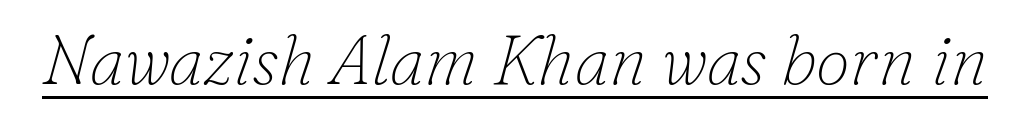
Q: Is the text bold? A: No.
Q: Is the text italic (slanted)? A: Yes, it leans right by about 16 degrees.
Q: Is the typeface a serif or a sans-serif typeface? A: Serif.
Q: Is the text underlined? A: Yes.
Q: Is the spacing between letters normal or unusually wide? A: Normal.
Q: Width (condensed, normal, or wide)? A: Normal.
Q: Stroke contrast? A: Low.
Q: x-height? A: Small.
Q: Monospaced? A: No.
